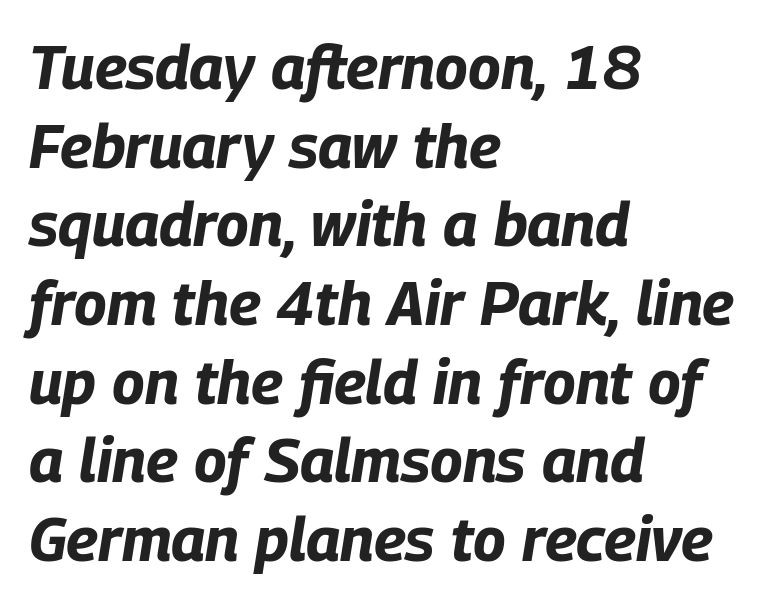
Q: Is the text bold? A: Yes.
Q: Is the text italic (slanted)? A: Yes, it leans right by about 9 degrees.
Q: Is the text underlined? A: No.
Q: How is the paragraph aligned? A: Left-aligned.
Q: Is the spacing between letters normal or unusually wide? A: Normal.
Q: Is the spacing between lines tight, normal or loose? A: Normal.
Q: Width (condensed, normal, or wide)? A: Condensed.
Q: Stroke contrast? A: Low.
Q: x-height? A: Large.
Q: Monospaced? A: No.
